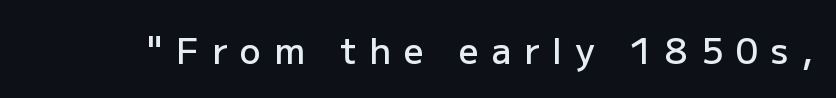
The image shows 35 px semibold sans-serif type, upright; set unusually wide letter spacing (+0.37 em), not underlined; low stroke contrast and a medium x-height.
